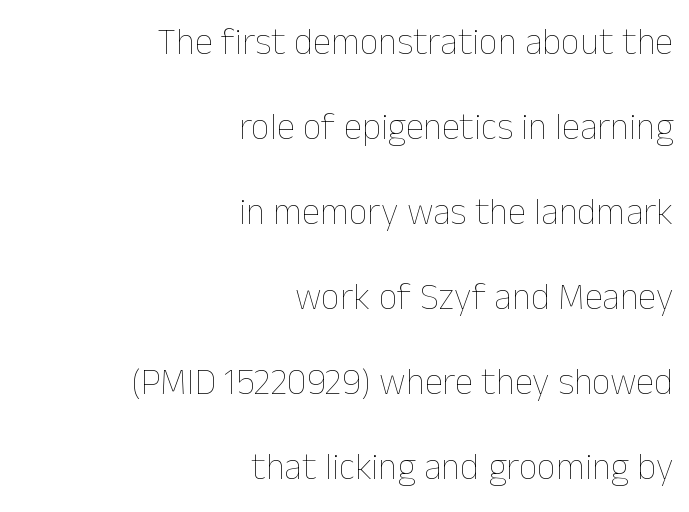
Alignment: flush right. Proportional: the letters do not fall into vertical columns. Summary of weight: not heavy and not bold. The string is rendered with underlining switched off. Does extra space separate the letters? No, they use regular spacing. These lines stand farther apart than default settings would place them.
